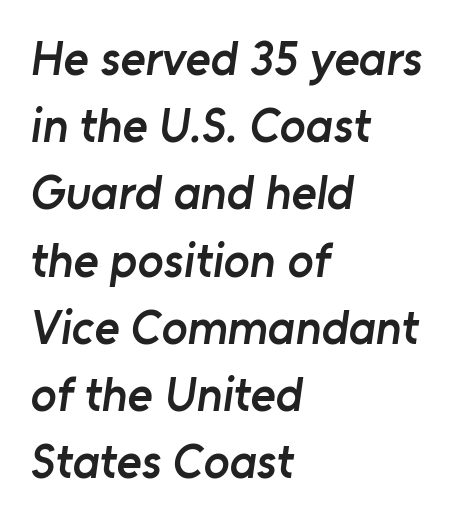
Q: Is the text bold? A: Semi-bold.
Q: Is the typeface a serif or a sans-serif typeface? A: Sans-serif.
Q: Is the text underlined? A: No.
Q: How is the paragraph aligned? A: Left-aligned.
Q: Is the spacing between letters normal or unusually wide? A: Normal.
Q: Is the spacing between lines tight, normal or loose? A: Normal.
Q: Width (condensed, normal, or wide)? A: Normal.
Q: Stroke contrast? A: Low.
Q: x-height? A: Medium.
Q: Monospaced? A: No.
